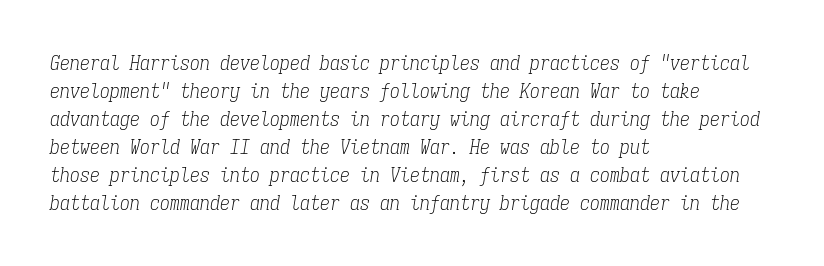
Q: Is the text bold? A: No.
Q: Is the text italic (slanted)? A: Yes, it leans right by about 9 degrees.
Q: Is the text underlined? A: No.
Q: How is the paragraph aligned? A: Left-aligned.
Q: Is the spacing between letters normal or unusually wide? A: Normal.
Q: Is the spacing between lines tight, normal or loose? A: Normal.
